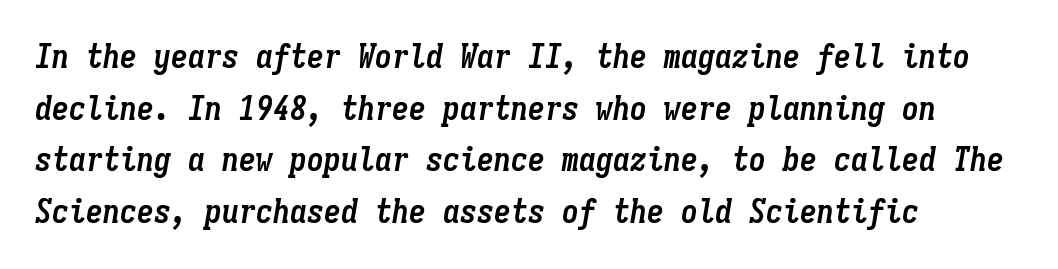
Q: Is the text bold? A: Yes.
Q: Is the text italic (slanted)? A: Yes, it leans right by about 9 degrees.
Q: Is the text underlined? A: No.
Q: How is the paragraph aligned? A: Left-aligned.
Q: Is the spacing between letters normal or unusually wide? A: Normal.
Q: Is the spacing between lines tight, normal or loose? A: Normal.
Q: Width (condensed, normal, or wide)? A: Condensed.
Q: Stroke contrast? A: Low.
Q: x-height? A: Medium.
Q: Monospaced? A: Yes.
